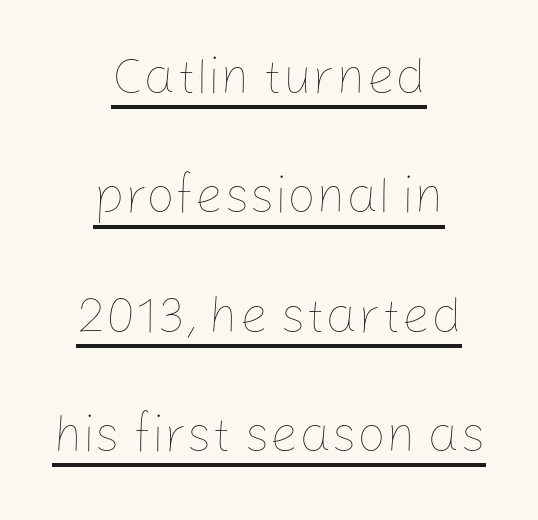
This sample uses plain, unmodified letter spacing. Each line of the rendering has a horizontal stroke beneath the glyphs. The lettering stays uniformly vertical, giving the passage a roman look. Teacher's note: observe the equal gaps on both sides — that is centered alignment. The passage shown is typed in a proportional face where columns would drift. This sample trades compactness for vertical openness between lines.
